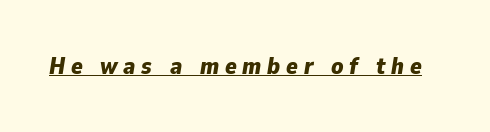
Q: Is the text bold? A: Yes.
Q: Is the text italic (slanted)? A: Yes, it leans right by about 9 degrees.
Q: Is the text underlined? A: Yes.
Q: Is the spacing between letters normal or unusually wide? A: Unusually wide.
